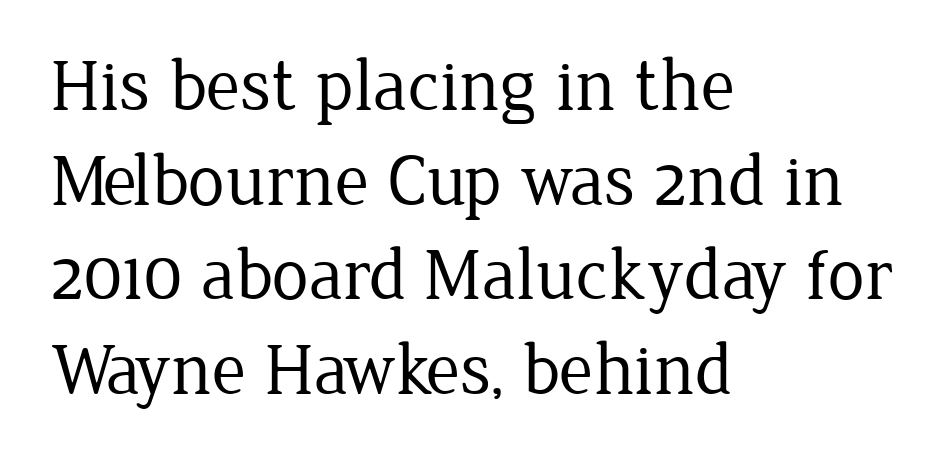
The image shows 74 px regular-weight serif type, upright; set left-aligned, normal line spacing (1.28x), normal letter spacing, not underlined; low stroke contrast and a medium x-height.
